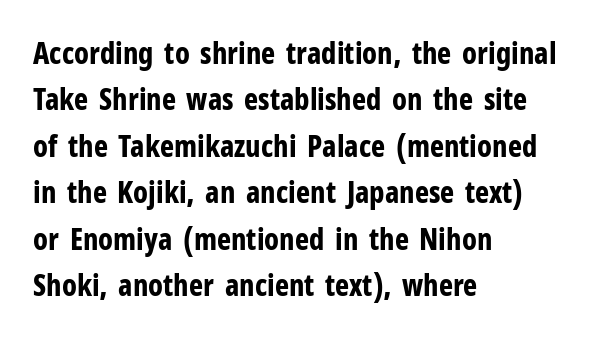
The line-height multiplier appears to be the usual default. Character widths vary here, with narrow letters taking less room than wide ones. No word sits above an underline. The gaps between neighbouring characters are ordinary and unremarkable. As a designer I'd log this as weight 700, bold.
